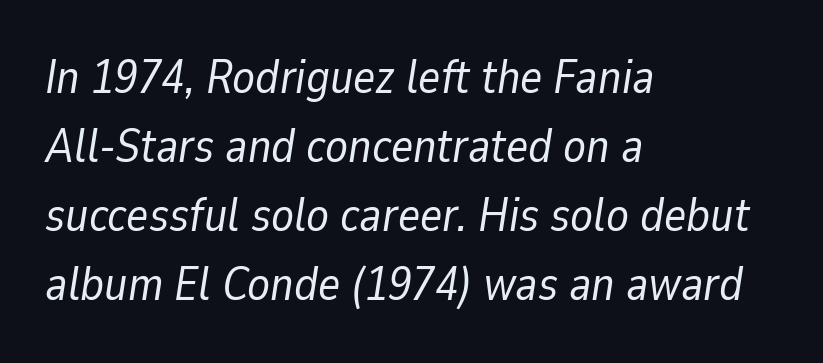
Honestly, there is no underline to notice here at all. The font's italic variant was chosen for this text. Line starts are locked; line ends wander. Do the characters align in a grid? No, the font is proportional. The rows are spaced the way most documents space them.
